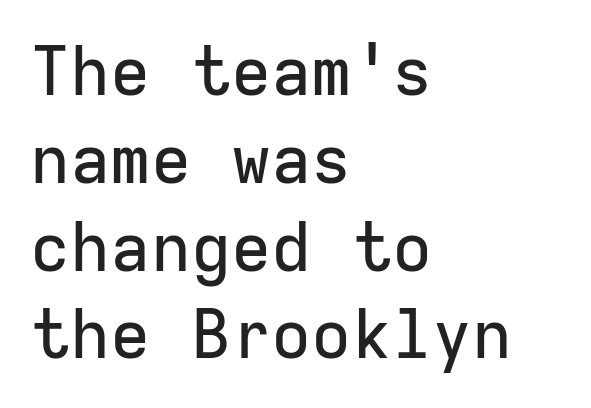
Q: Is the text italic (slanted)? A: No, it is upright.
Q: Is the typeface a serif or a sans-serif typeface? A: Sans-serif.
Q: Is the text underlined? A: No.
Q: How is the paragraph aligned? A: Left-aligned.
Q: Is the spacing between letters normal or unusually wide? A: Normal.
Q: Is the spacing between lines tight, normal or loose? A: Normal.
Q: Width (condensed, normal, or wide)? A: Normal.
Q: Stroke contrast? A: Low.
Q: x-height? A: Medium.
Q: Monospaced? A: Yes.
